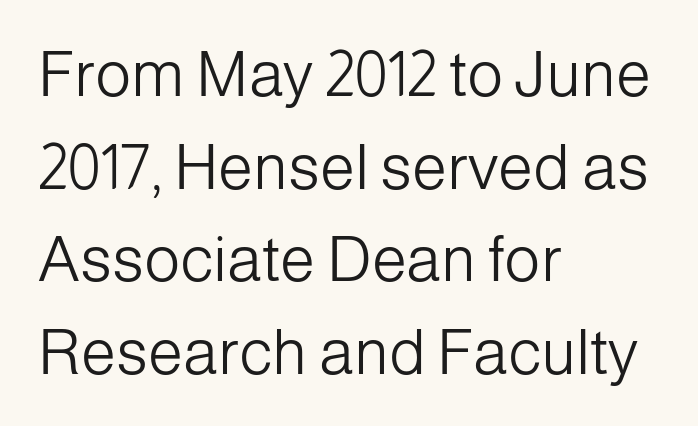
{"serif": "no", "italic": "no", "bold": "no", "weight": "light", "width": "normal", "stroke_contrast": "low", "x_height": "medium", "monospaced": "no", "underline": "no", "align": "left", "line_spacing": "normal", "line_spacing_ratio": 1.47, "letter_spacing": "normal", "letter_spacing_em": 0.0, "glyph_px": 63}
